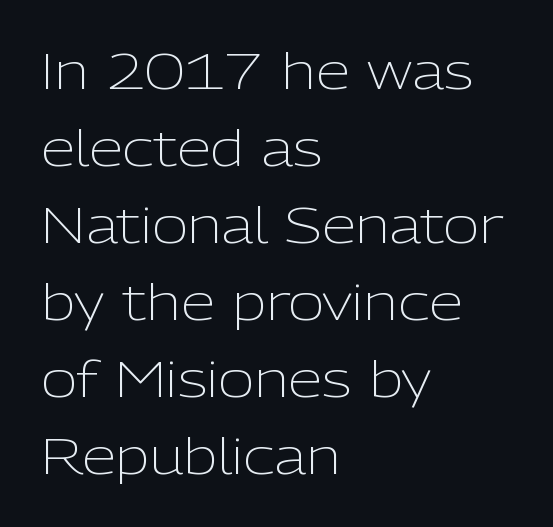
{"serif": "no", "italic": "no", "bold": "no", "weight": "light", "width": "normal", "stroke_contrast": "low", "x_height": "medium", "monospaced": "no", "underline": "no", "align": "left", "line_spacing": "normal", "line_spacing_ratio": 1.57, "letter_spacing": "normal", "letter_spacing_em": 0.0, "glyph_px": 49}
